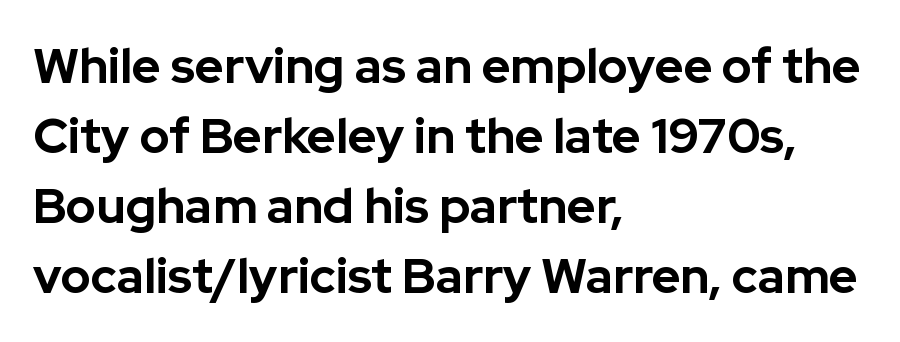
The rendering uses natural spacing where letterforms have individual widths. Is this a sans? Yes — the strokes have no serifs. In terms of posture, this sample is upright. The ragged edge is on the right, which tells us the setting is flush left. Here the glyphs are tracked normally, forming tight word shapes.
